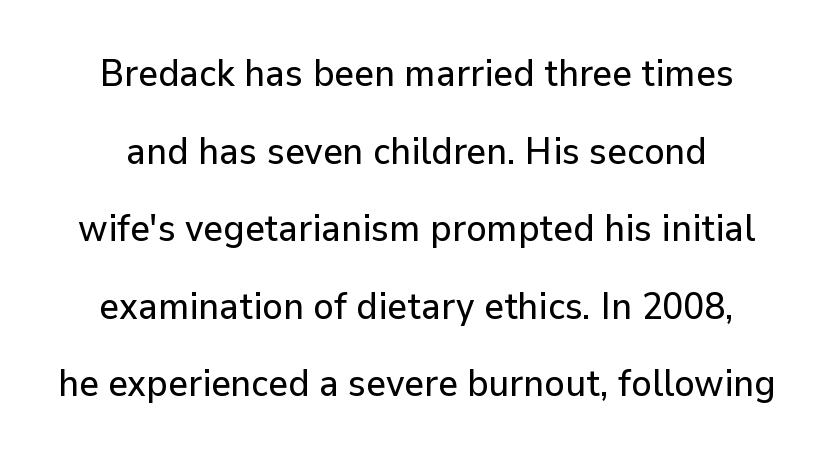
Q: Is the text italic (slanted)? A: No, it is upright.
Q: Is the typeface a serif or a sans-serif typeface? A: Sans-serif.
Q: Is the text underlined? A: No.
Q: Is the spacing between letters normal or unusually wide? A: Normal.
Q: Is the spacing between lines tight, normal or loose? A: Loose.
Q: Width (condensed, normal, or wide)? A: Normal.
Q: Stroke contrast? A: Low.
Q: x-height? A: Medium.
Q: Monospaced? A: No.
